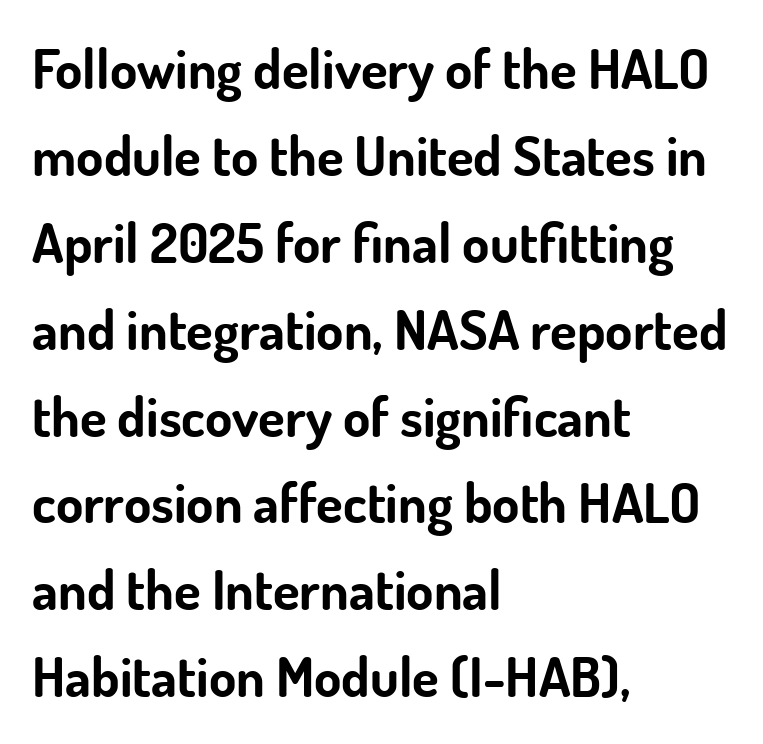
The letters advance in unequal steps, a hallmark of proportional type. Tracking value appears to be zero — textbook default spacing. Horizontally, the lines are justified to the leading edge only. Does the type have serifs? No, each stem ends abruptly. Pretty heavy lettering here — definitely bold.
